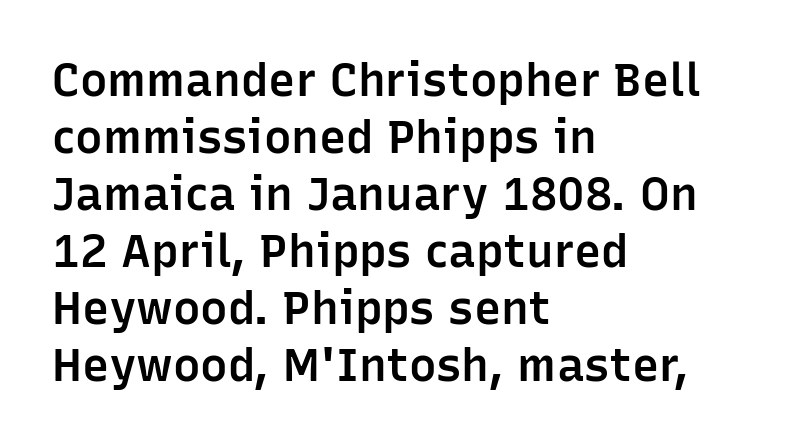
Are there feet on the stems? There aren't — it's a sans. The ragged edge is on the right, which tells us the setting is flush left. The letters sit at their default tracking, neither squeezed nor spread. These words are printed semibold, heavier than regular yet not bold. These lines were composed using upright roman letters. The strip under each line holds only bare page.
